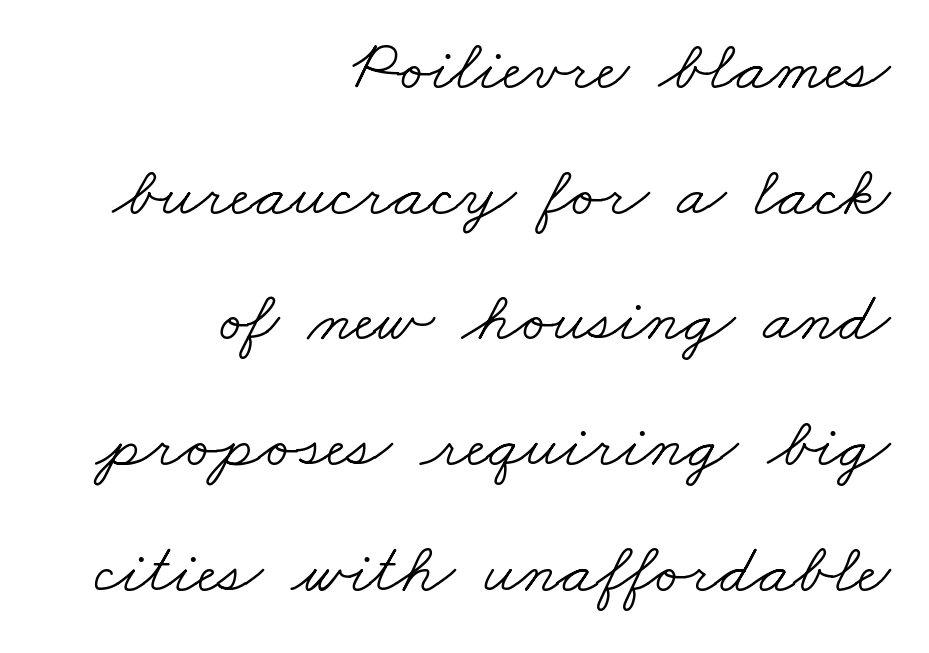
{"serif": "yes", "bold": "no", "weight": "light", "width": "wide", "stroke_contrast": "low", "x_height": "small", "monospaced": "no", "underline": "no", "align": "right", "line_spacing_ratio": 1.77, "letter_spacing": "normal", "letter_spacing_em": 0.0, "glyph_px": 71}
